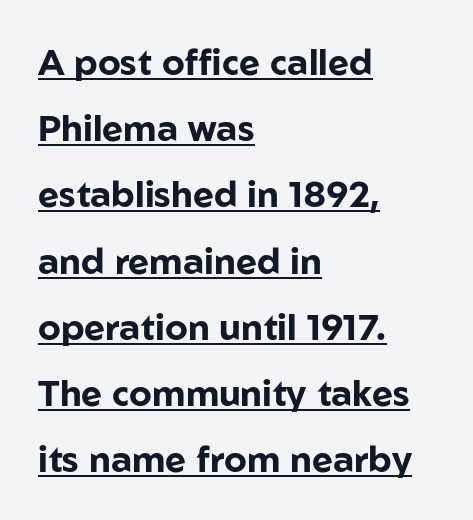
{"serif": "no", "italic": "no", "bold": "yes", "weight": "bold", "width": "normal", "stroke_contrast": "low", "x_height": "medium", "monospaced": "no", "underline": "yes", "align": "left", "line_spacing_ratio": 1.84, "letter_spacing": "normal", "letter_spacing_em": 0.0, "glyph_px": 36}
